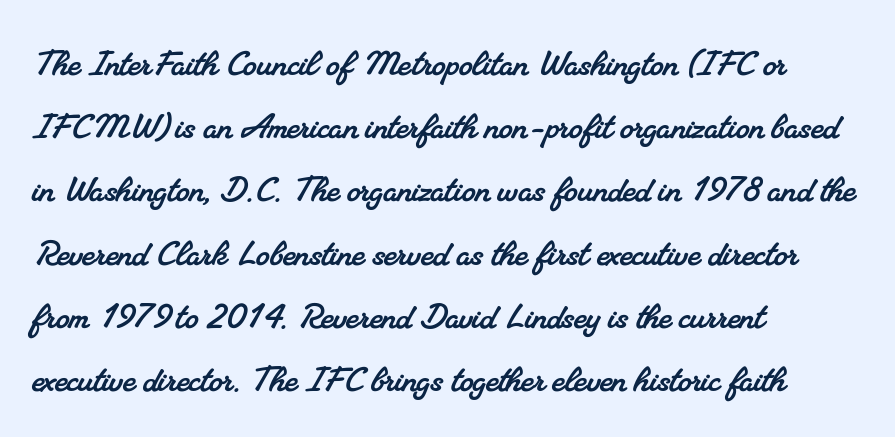
{"serif": "yes", "width": "normal", "stroke_contrast": "medium", "x_height": "small", "monospaced": "no", "underline": "no", "align": "left", "line_spacing": "normal", "line_spacing_ratio": 1.47, "letter_spacing": "normal", "letter_spacing_em": 0.0, "glyph_px": 43}
